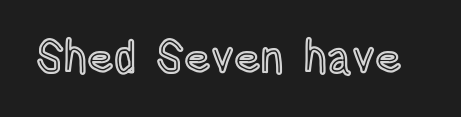
Unlike italic type, these characters show no tilt at all. Do the characters align in a grid? No, the font is proportional. The letterforms sit shoulder to shoulder at normal distance. Plain, unruled lines of type.
